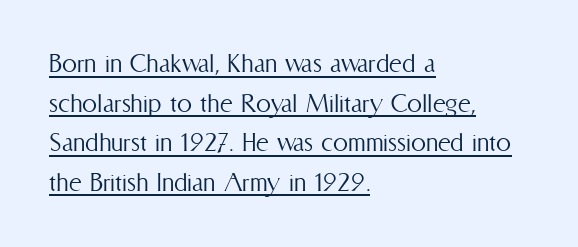
The image shows 30 px light, condensed type, upright; set left-aligned, normal line spacing (1.32x), normal letter spacing, underlined; medium stroke contrast and a medium x-height.
